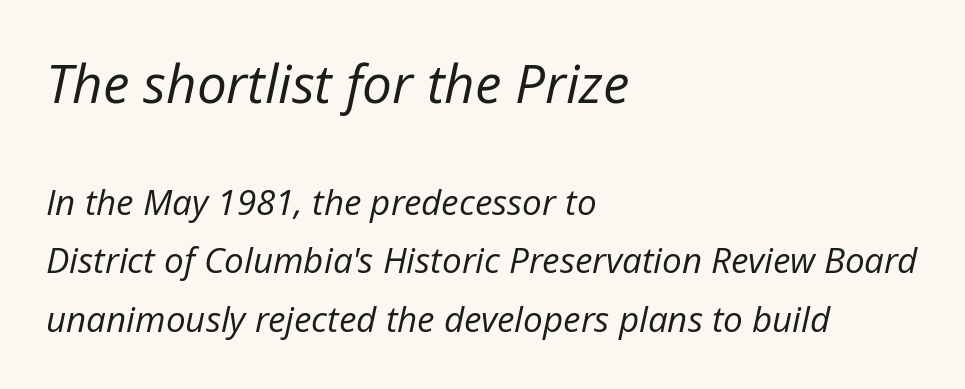
Q: Is the text bold? A: No.
Q: Is the text italic (slanted)? A: Yes, it leans right by about 12 degrees.
Q: Is the text underlined? A: No.
Q: How is the paragraph aligned? A: Left-aligned.
Q: Is the spacing between letters normal or unusually wide? A: Normal.
Q: Is the spacing between lines tight, normal or loose? A: Normal.
Q: Which block of text is set in a larger size, the first (top) or the second (bottom)? A: The first (top) one.
Q: Width (condensed, normal, or wide)? A: Normal.
Q: Stroke contrast? A: Low.
Q: x-height? A: Medium.
Q: Monospaced? A: No.
